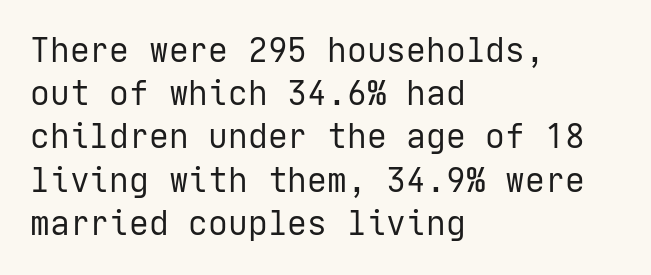
The image shows 33 px regular-weight sans-serif type, upright; set left-aligned, normal line spacing (1.31x), normal letter spacing, not underlined; low stroke contrast and a medium x-height.
